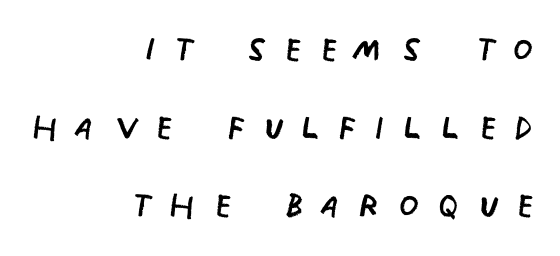
Q: Is the text bold? A: No.
Q: Is the typeface a serif or a sans-serif typeface? A: Sans-serif.
Q: Is the text underlined? A: No.
Q: How is the paragraph aligned? A: Right-aligned.
Q: Is the spacing between letters normal or unusually wide? A: Unusually wide.
Q: Is the spacing between lines tight, normal or loose? A: Normal.
Q: Width (condensed, normal, or wide)? A: Condensed.
Q: Stroke contrast? A: Low.
Q: x-height? A: Large.
Q: Monospaced? A: No.
